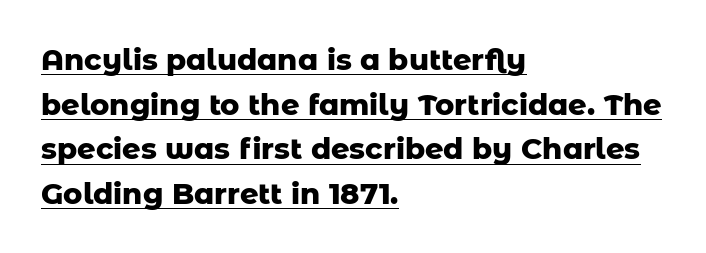
{"serif": "no", "italic": "no", "bold": "yes", "weight": "heavy", "width": "normal", "stroke_contrast": "low", "x_height": "medium", "monospaced": "no", "underline": "yes", "align": "left", "line_spacing": "normal", "line_spacing_ratio": 1.54, "letter_spacing": "normal", "letter_spacing_em": 0.0, "glyph_px": 29}
